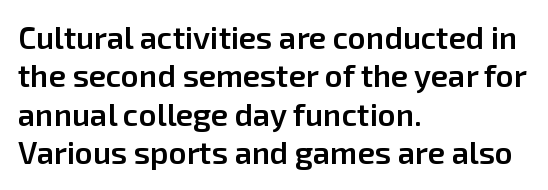
The image shows 31 px semibold sans-serif type, upright; set left-aligned, line spacing 1.24x, normal letter spacing, not underlined; low stroke contrast and a medium x-height.
